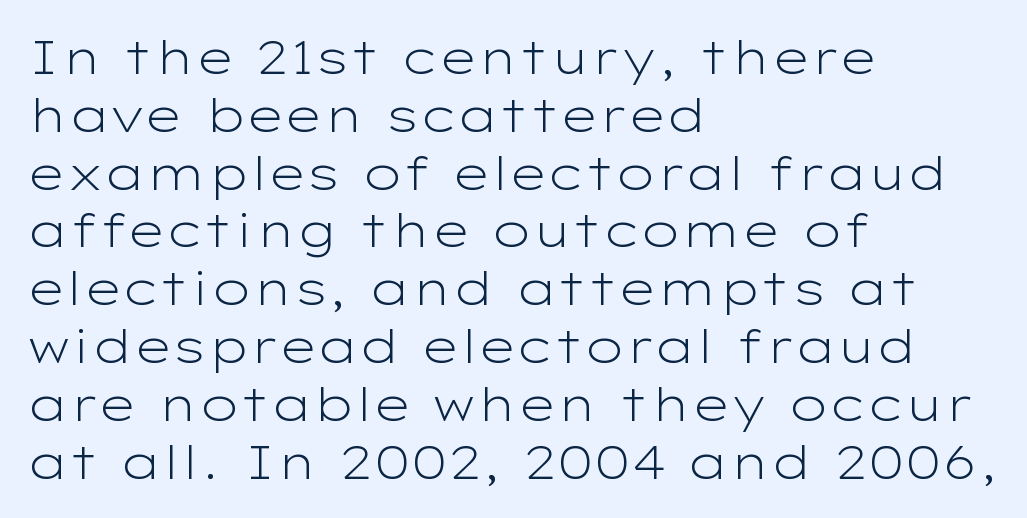
{"serif": "no", "italic": "no", "bold": "no", "weight": "light", "width": "wide", "stroke_contrast": "low", "x_height": "medium", "monospaced": "no", "underline": "no", "align": "left", "line_spacing_ratio": 1.23, "letter_spacing": "normal", "letter_spacing_em": 0.0, "glyph_px": 47}
